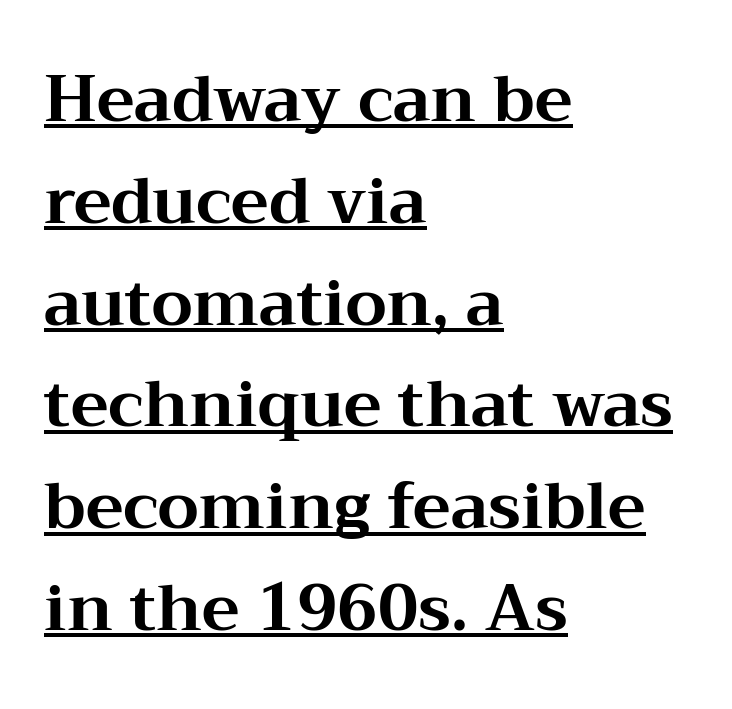
{"serif": "yes", "italic": "no", "bold": "yes", "weight": "bold", "width": "wide", "stroke_contrast": "medium", "x_height": "medium", "monospaced": "no", "underline": "yes", "align": "left", "line_spacing": "normal", "line_spacing_ratio": 1.59, "letter_spacing": "normal", "letter_spacing_em": 0.0, "glyph_px": 64}
